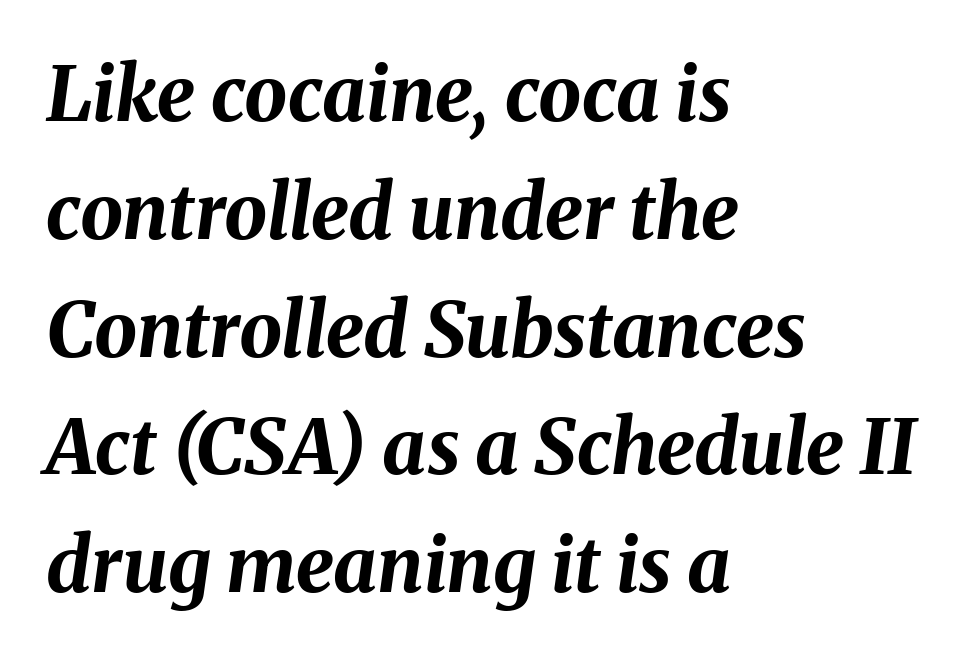
You could call the tracking neutral — neither tight nor loose. Would a proofreader flag this as italicized? Yes. Interline gaps are of average width in this sample. Character widths vary here, with narrow letters taking less room than wide ones.
